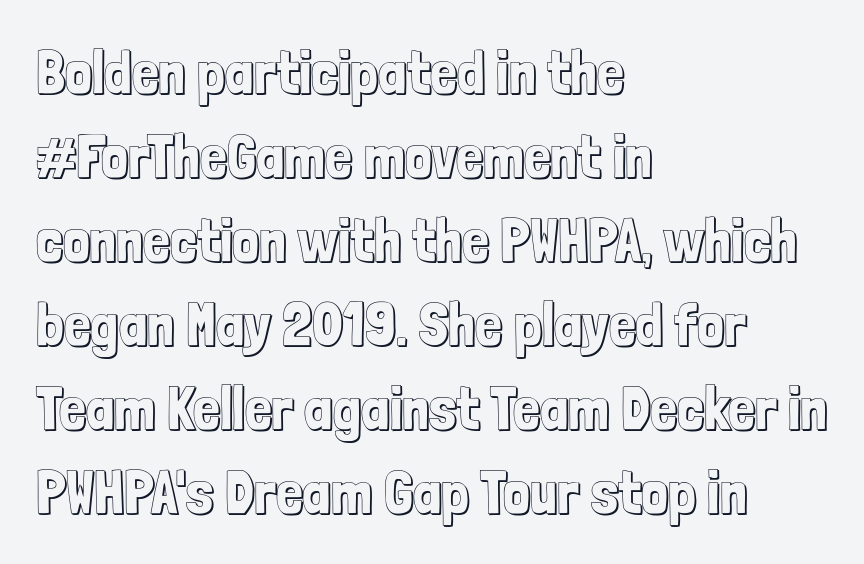
The designer left line spacing at the default. A typesetter would call this proportional, since set widths differ per character. Is the letter spacing exaggerated? No — it looks like the ordinary default. Unlike italic type, these characters show no tilt at all. The ragged edge is on the right, which tells us the setting is flush left.
